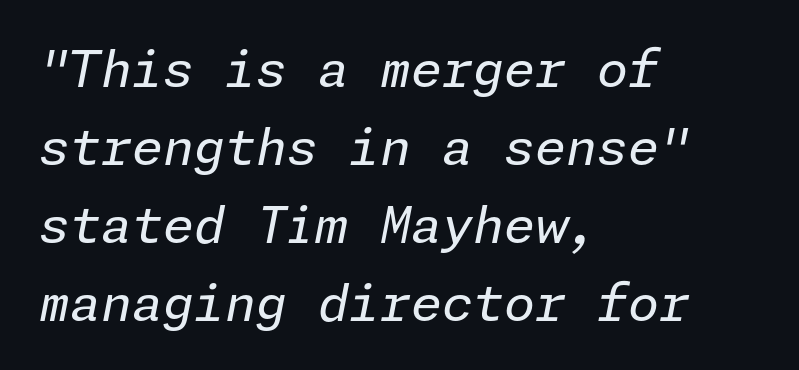
The image shows 50 px regular-weight type, italic (leaning right); set left-aligned, normal line spacing (1.56x), normal letter spacing, not underlined; low stroke contrast and a medium x-height.
